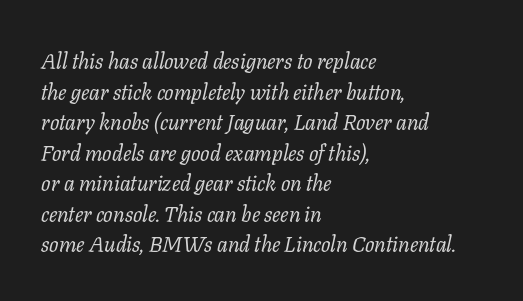
{"italic": "yes", "lean": "right", "slant_degrees": 11, "bold": "no", "underline": "no", "align": "left", "line_spacing": "normal", "line_spacing_ratio": 1.39, "letter_spacing": "normal", "letter_spacing_em": 0.0, "glyph_px": 22}
